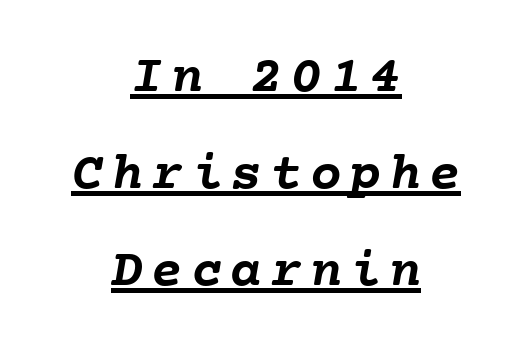
Q: Is the text bold? A: Yes.
Q: Is the text underlined? A: Yes.
Q: How is the paragraph aligned? A: Centered.
Q: Width (condensed, normal, or wide)? A: Normal.
Q: Stroke contrast? A: Low.
Q: x-height? A: Medium.
Q: Monospaced? A: Yes.
